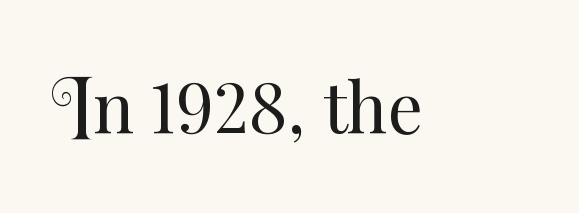
Q: Is the text bold? A: No.
Q: Is the text italic (slanted)? A: No, it is upright.
Q: Is the text underlined? A: No.
Q: Is the spacing between letters normal or unusually wide? A: Normal.
Q: Width (condensed, normal, or wide)? A: Normal.
Q: Stroke contrast? A: Medium.
Q: x-height? A: Small.
Q: Monospaced? A: No.
